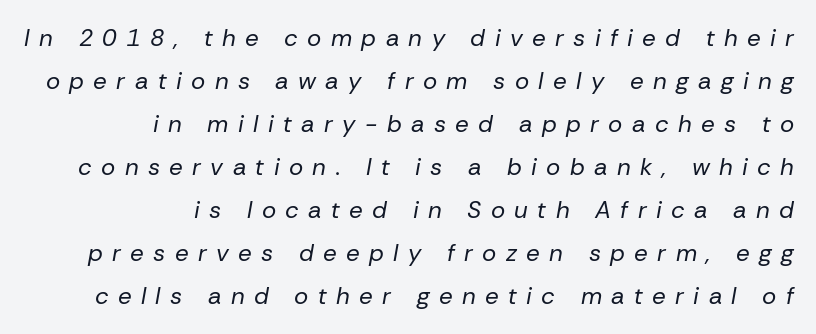
Italic: yes, the glyphs are oblique. The rag falls on the left side of this text block. These glyphs show unthickened strokes, regular width or finer. Descenders hang freely into open space. Letter spacing: wide.
